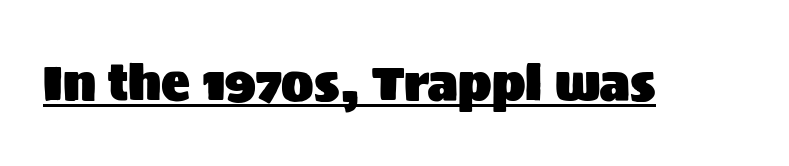
{"serif": "no", "italic": "no", "width": "normal", "stroke_contrast": "medium", "x_height": "large", "monospaced": "no", "underline": "yes", "letter_spacing": "normal", "letter_spacing_em": 0.0, "glyph_px": 48}
